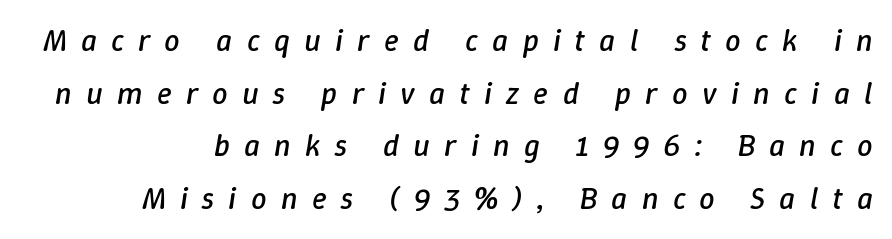
{"italic": "yes", "lean": "right", "slant_degrees": 9, "bold": "no", "weight": "regular", "width": "normal", "stroke_contrast": "low", "x_height": "medium", "monospaced": "no", "underline": "no", "align": "right", "line_spacing": "normal", "line_spacing_ratio": 1.7, "letter_spacing": "wide", "letter_spacing_em": 0.46, "glyph_px": 31}
